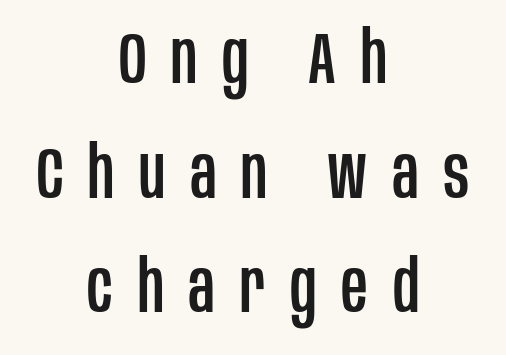
The image shows 73 px condensed sans-serif type, upright; set centered, normal line spacing (1.57x), unusually wide letter spacing (+0.34 em), not underlined; low stroke contrast and a large x-height.
